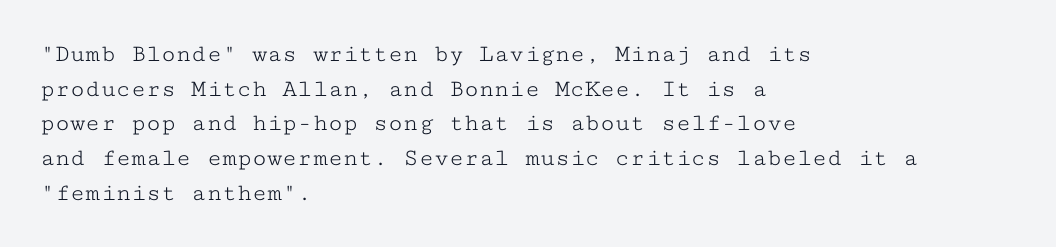
Q: Is the text bold? A: No.
Q: Is the text italic (slanted)? A: No, it is upright.
Q: Is the text underlined? A: No.
Q: How is the paragraph aligned? A: Left-aligned.
Q: Is the spacing between letters normal or unusually wide? A: Normal.
Q: Is the spacing between lines tight, normal or loose? A: Normal.
